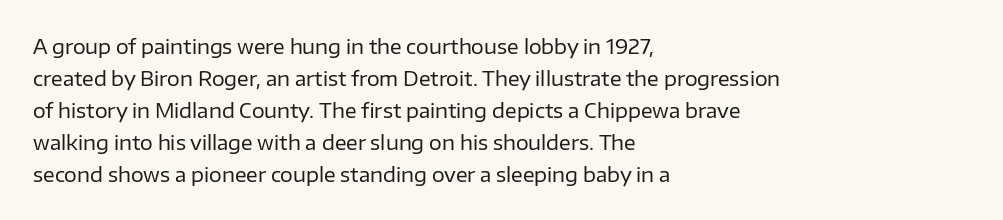
The image shows 20 px text type, upright; set left-aligned, normal line spacing (1.6x), normal letter spacing, not underlined.
